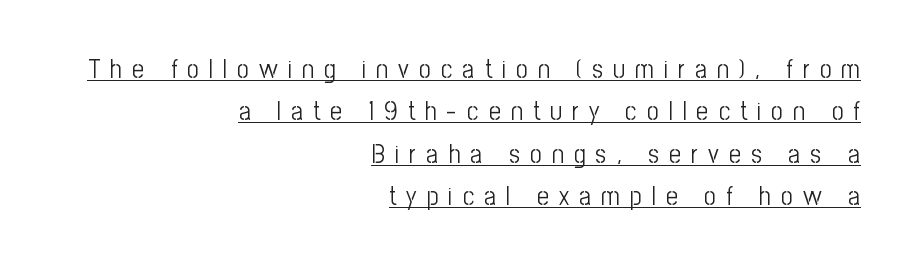
Q: Is the text bold? A: No.
Q: Is the text italic (slanted)? A: No, it is upright.
Q: Is the text underlined? A: Yes.
Q: How is the paragraph aligned? A: Right-aligned.
Q: Is the spacing between letters normal or unusually wide? A: Unusually wide.
Q: Is the spacing between lines tight, normal or loose? A: Normal.
